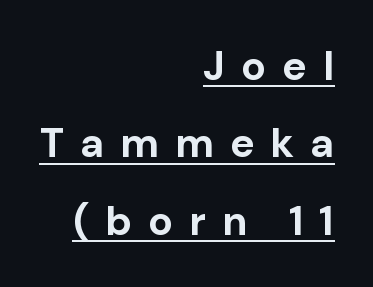
Think of a printed novel: that variable character pitch is what you see here. Notice how the stems are strictly vertical — no italics here. Quick note: underline on. Horizontal alignment here is rightward, an uncommon choice for prose. The letterforms stand isolated, each surrounded by extra space.
